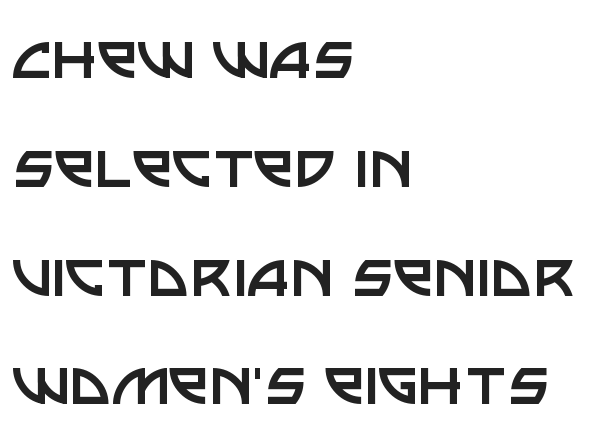
{"serif": "no", "italic": "no", "bold": "no", "weight": "regular", "width": "normal", "stroke_contrast": "low", "x_height": "large", "monospaced": "no", "underline": "no", "align": "left", "line_spacing": "normal", "line_spacing_ratio": 1.49, "letter_spacing": "normal", "letter_spacing_em": 0.0, "glyph_px": 73}
